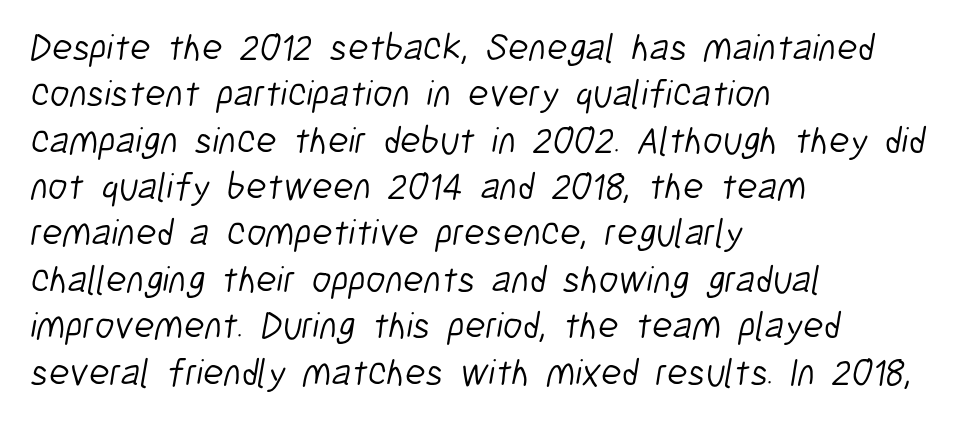
Stems here are at most as thick as an everyday book face. The lines in this sample share a left origin and differ only in where they stop. Nothing sits at the stroke ends, so this counts as sans-serif. The face used here is rendered with its standard letterfit. Rule under the text: the space is simply empty.
